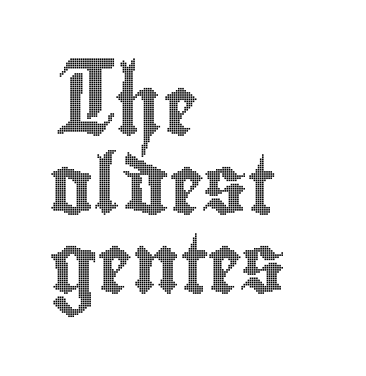
{"italic": "no", "width": "condensed", "x_height": "small", "monospaced": "no", "underline": "no", "align": "left", "line_spacing": "normal", "line_spacing_ratio": 1.34, "letter_spacing": "normal", "letter_spacing_em": 0.0, "glyph_px": 59}
